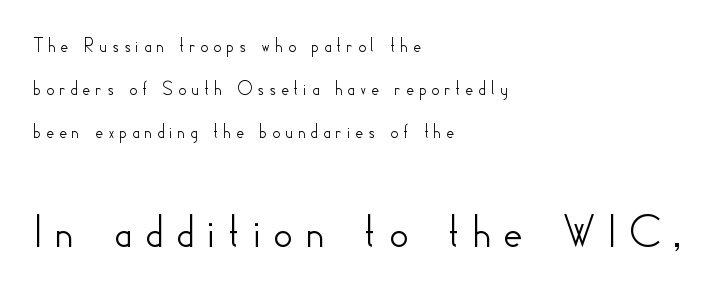
Q: Is the text italic (slanted)? A: No, it is upright.
Q: Is the typeface a serif or a sans-serif typeface? A: Sans-serif.
Q: Is the text underlined? A: No.
Q: How is the paragraph aligned? A: Left-aligned.
Q: Is the spacing between letters normal or unusually wide? A: Unusually wide.
Q: Is the spacing between lines tight, normal or loose? A: Loose.
Q: Which block of text is set in a larger size, the first (top) or the second (bottom)? A: The second (bottom) one.
Q: Width (condensed, normal, or wide)? A: Normal.
Q: Stroke contrast? A: Low.
Q: x-height? A: Small.
Q: Monospaced? A: No.
